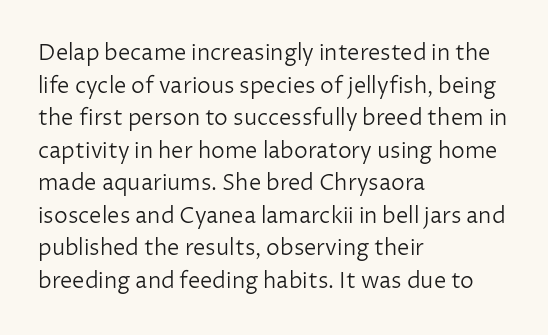
Rows of type keep a routine distance in the vertical direction. The space beneath each line is pristine and unruled. Which margin do the lines hug? The left one — the right edge is uneven. The letterforms sit shoulder to shoulder at normal distance.
